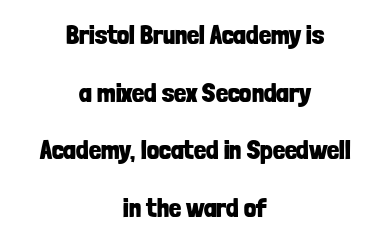
Q: Is the text bold? A: Yes.
Q: Is the text italic (slanted)? A: No, it is upright.
Q: Is the text underlined? A: No.
Q: How is the paragraph aligned? A: Centered.
Q: Is the spacing between letters normal or unusually wide? A: Normal.
Q: Is the spacing between lines tight, normal or loose? A: Loose.
